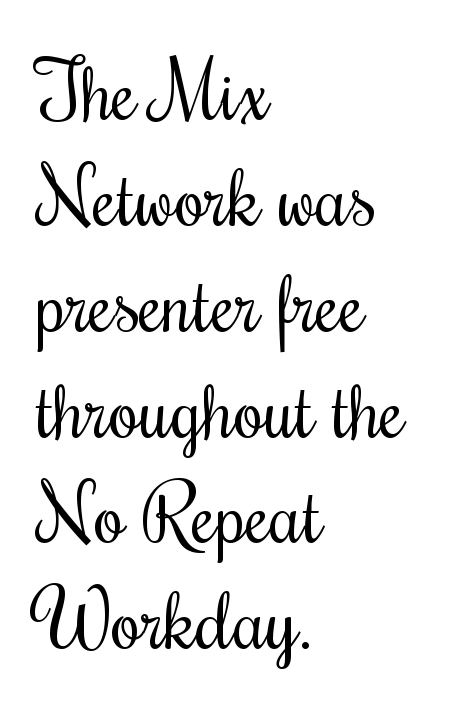
Leading: standard. A quiet, ordinary-to-light weight characterises the typeface. The passage shown has conventional tracking throughout. The letters advance in unequal steps, a hallmark of proportional type. One-word summary of the alignment: left.
